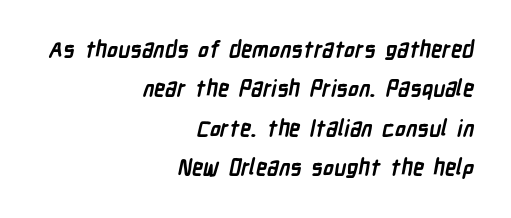
{"bold": "yes", "underline": "no", "align": "right", "line_spacing_ratio": 1.79, "letter_spacing": "normal", "letter_spacing_em": 0.0, "glyph_px": 22}
